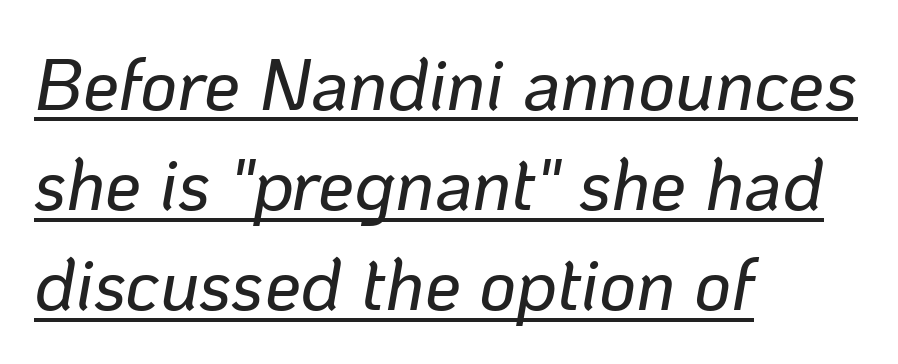
{"italic": "yes", "lean": "right", "slant_degrees": 10, "width": "normal", "stroke_contrast": "low", "x_height": "medium", "monospaced": "no", "underline": "yes", "align": "left", "line_spacing": "normal", "line_spacing_ratio": 1.39, "letter_spacing": "normal", "letter_spacing_em": 0.0, "glyph_px": 72}
